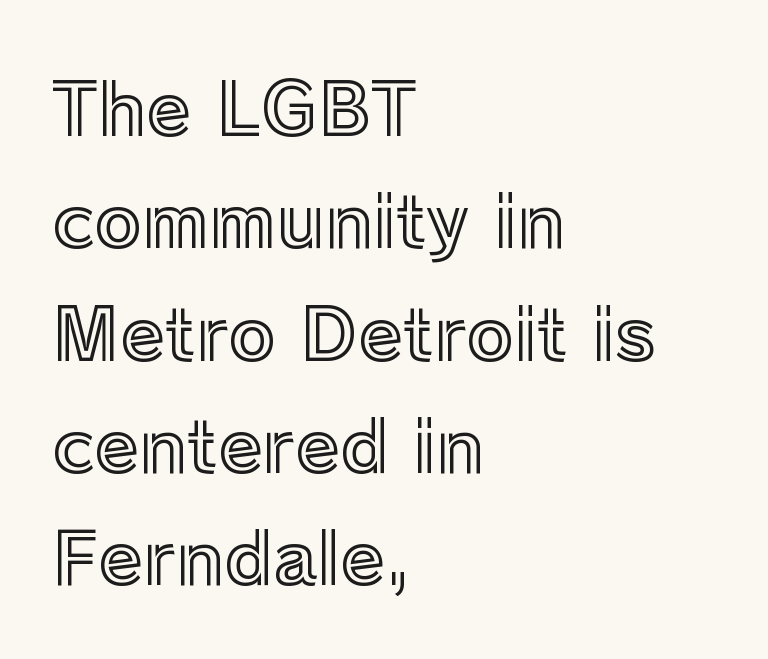
The image shows 72 px text type, upright; set left-aligned, normal line spacing (1.56x), normal letter spacing, not underlined; a medium x-height.
